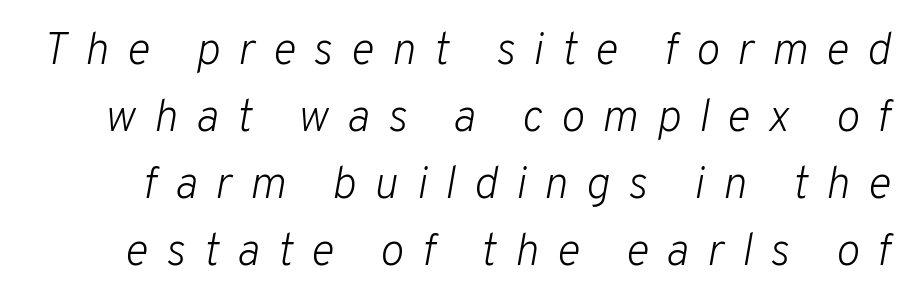
The image shows 45 px light type, italic (leaning right); set normal line spacing (1.49x), unusually wide letter spacing (+0.4 em), not underlined; low stroke contrast and a medium x-height.
